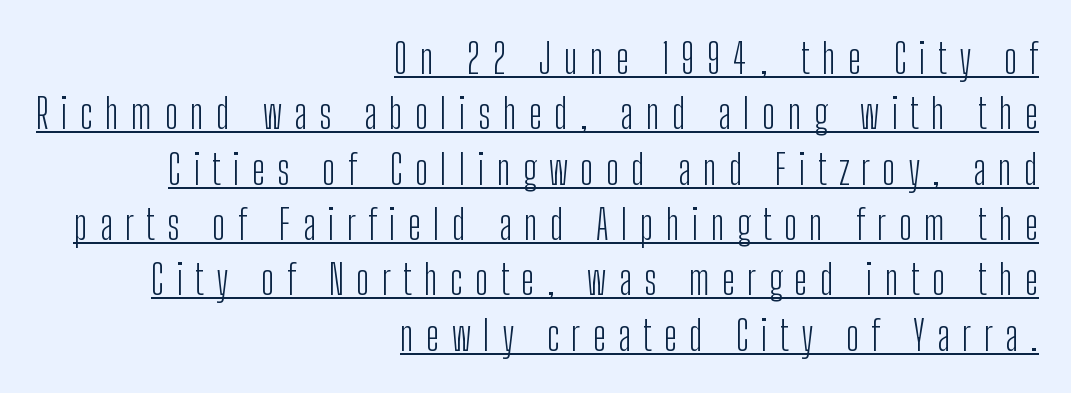
You could only call the tracking loose — the letters float apart. The passage shown is typeset with a sans-serif family. Nothing heavy about these letters — not bold at all. The lines in this sample share a right terminus and differ only in where they begin.
